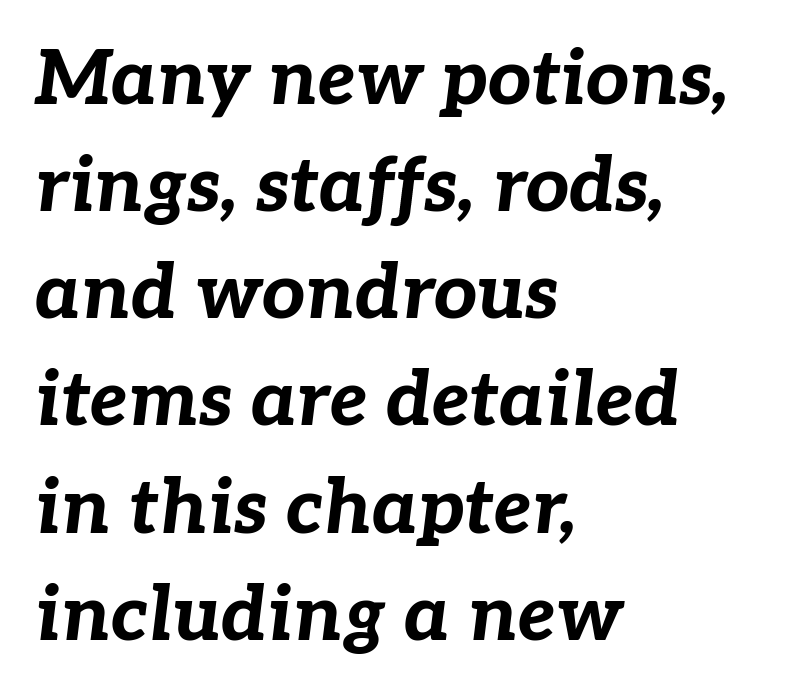
Q: Is the text bold? A: Yes.
Q: Is the text italic (slanted)? A: Yes, it leans right by about 7 degrees.
Q: Is the text underlined? A: No.
Q: How is the paragraph aligned? A: Left-aligned.
Q: Is the spacing between letters normal or unusually wide? A: Normal.
Q: Is the spacing between lines tight, normal or loose? A: Normal.
Q: Width (condensed, normal, or wide)? A: Normal.
Q: Stroke contrast? A: Low.
Q: x-height? A: Medium.
Q: Monospaced? A: No.
